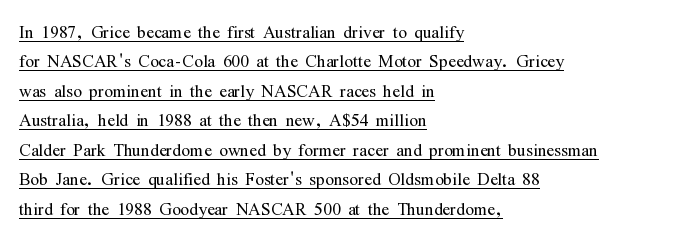
The image shows 23 px text type, upright; set left-aligned, normal line spacing (1.28x), normal letter spacing, underlined.
